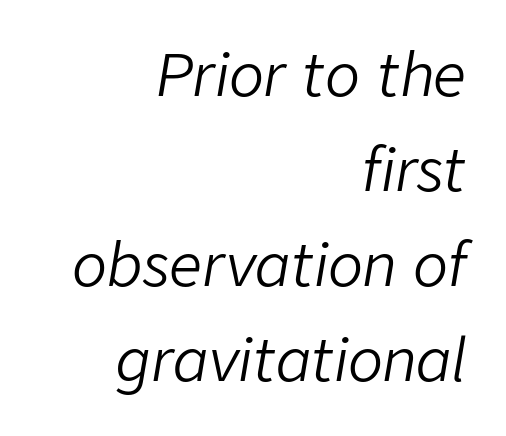
The image shows 58 px light type, italic (leaning right); set right-aligned, normal line spacing (1.64x), normal letter spacing, not underlined; low stroke contrast and a medium x-height.
